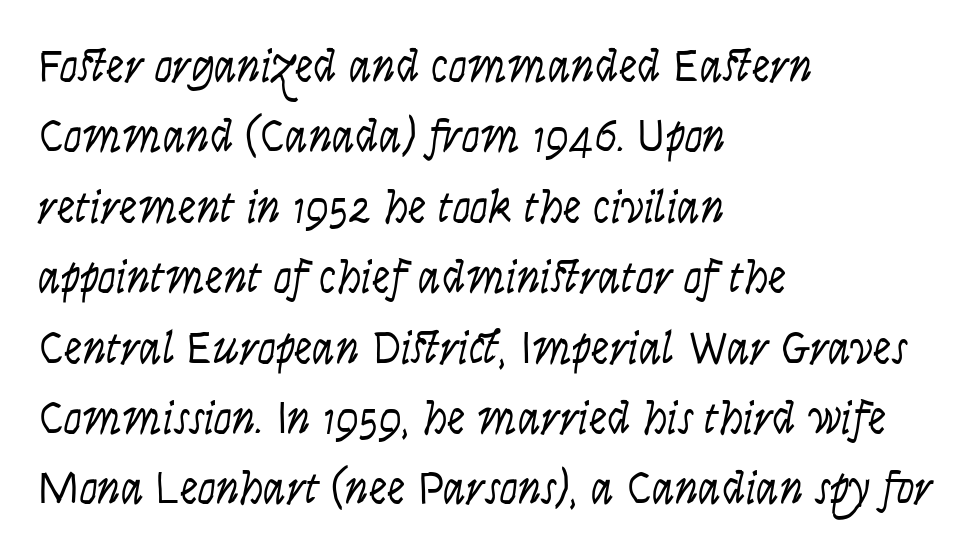
{"serif": "no", "bold": "no", "weight": "light", "width": "condensed", "stroke_contrast": "low", "x_height": "large", "monospaced": "no", "underline": "no", "align": "left", "line_spacing": "normal", "line_spacing_ratio": 1.53, "letter_spacing": "normal", "letter_spacing_em": 0.0, "glyph_px": 46}
